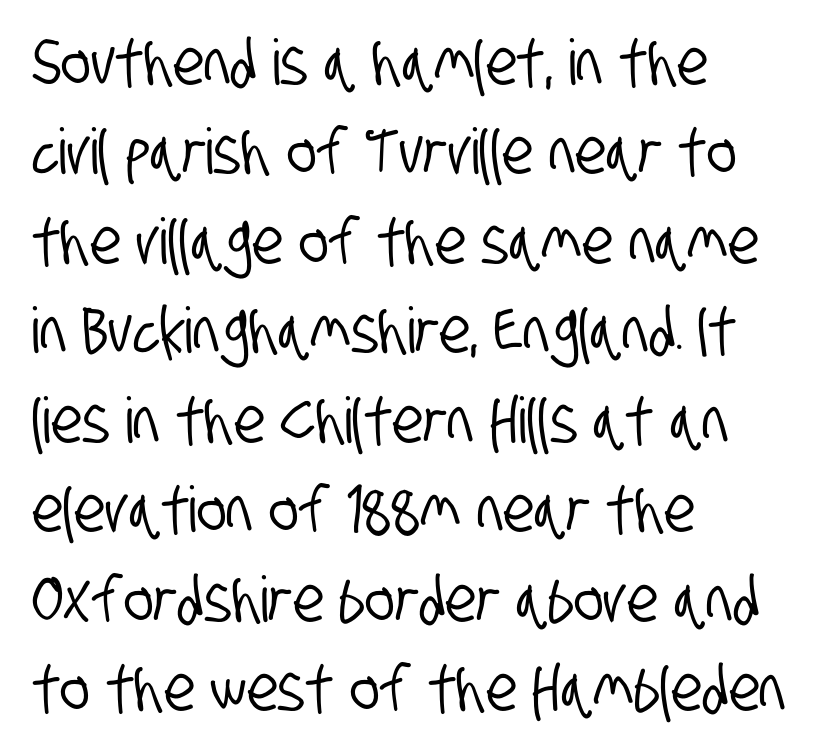
{"serif": "no", "width": "condensed", "stroke_contrast": "low", "x_height": "large", "monospaced": "no", "underline": "no", "align": "left", "line_spacing": "normal", "line_spacing_ratio": 1.42, "letter_spacing": "normal", "letter_spacing_em": 0.0, "glyph_px": 63}
